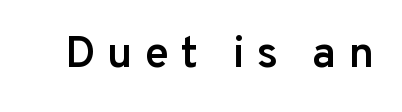
The image shows 44 px semibold sans-serif type, upright; set unusually wide letter spacing (+0.27 em), not underlined; low stroke contrast and a medium x-height.
